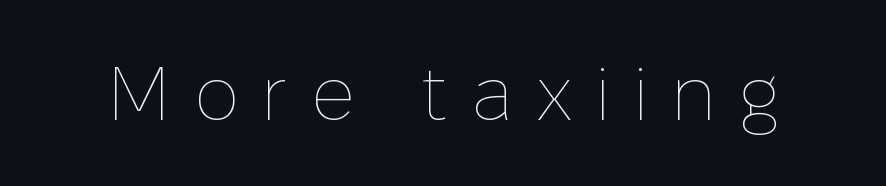
Q: Is the text bold? A: No.
Q: Is the text italic (slanted)? A: No, it is upright.
Q: Is the text underlined? A: No.
Q: Is the spacing between letters normal or unusually wide? A: Unusually wide.
Q: Width (condensed, normal, or wide)? A: Normal.
Q: Stroke contrast? A: Low.
Q: x-height? A: Medium.
Q: Monospaced? A: No.
